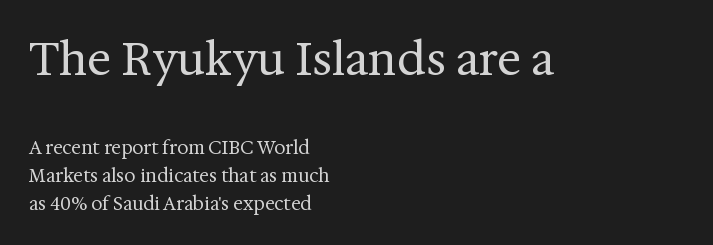
Q: Is the text bold? A: No.
Q: Is the text italic (slanted)? A: No, it is upright.
Q: Is the typeface a serif or a sans-serif typeface? A: Serif.
Q: Is the text underlined? A: No.
Q: How is the paragraph aligned? A: Left-aligned.
Q: Is the spacing between letters normal or unusually wide? A: Normal.
Q: Is the spacing between lines tight, normal or loose? A: Normal.
Q: Which block of text is set in a larger size, the first (top) or the second (bottom)? A: The first (top) one.
Q: Width (condensed, normal, or wide)? A: Normal.
Q: Stroke contrast? A: Medium.
Q: x-height? A: Medium.
Q: Monospaced? A: No.
